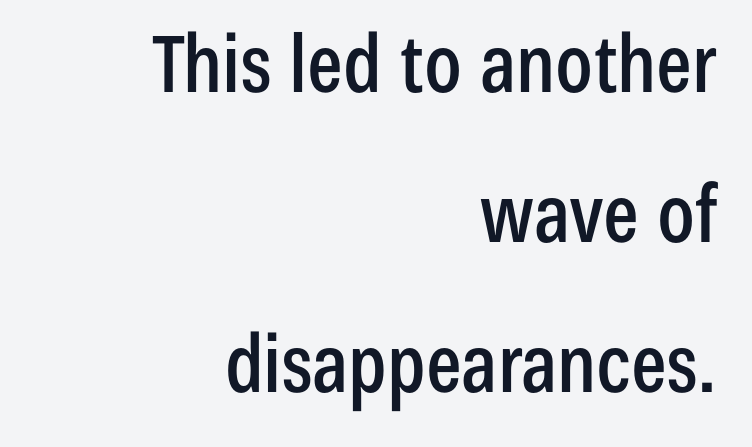
Q: Is the text italic (slanted)? A: No, it is upright.
Q: Is the typeface a serif or a sans-serif typeface? A: Sans-serif.
Q: Is the text underlined? A: No.
Q: How is the paragraph aligned? A: Right-aligned.
Q: Is the spacing between letters normal or unusually wide? A: Normal.
Q: Is the spacing between lines tight, normal or loose? A: Loose.
Q: Width (condensed, normal, or wide)? A: Condensed.
Q: Stroke contrast? A: Low.
Q: x-height? A: Medium.
Q: Monospaced? A: No.
